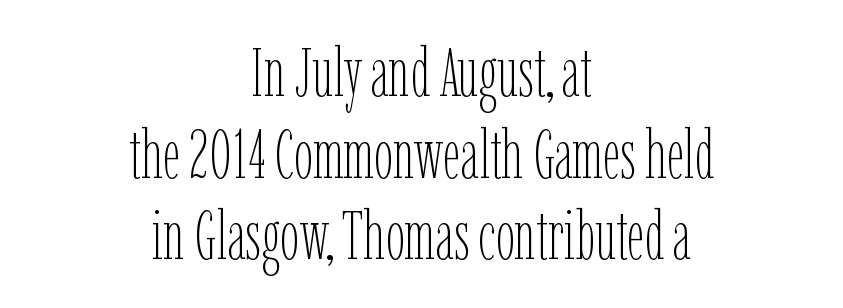
{"italic": "no", "bold": "no", "weight": "thin", "width": "condensed", "stroke_contrast": "low", "x_height": "medium", "monospaced": "no", "underline": "no", "align": "center", "line_spacing_ratio": 1.2, "letter_spacing": "normal", "letter_spacing_em": 0.0, "glyph_px": 68}
